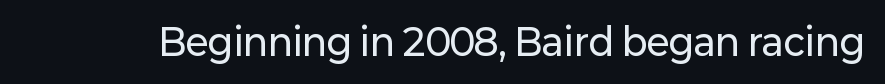
Q: Is the text italic (slanted)? A: No, it is upright.
Q: Is the typeface a serif or a sans-serif typeface? A: Sans-serif.
Q: Is the text underlined? A: No.
Q: Is the spacing between letters normal or unusually wide? A: Normal.
Q: Width (condensed, normal, or wide)? A: Normal.
Q: Stroke contrast? A: Low.
Q: x-height? A: Medium.
Q: Monospaced? A: No.
